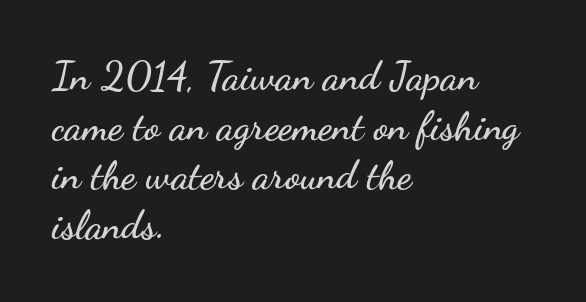
{"serif": "no", "width": "wide", "stroke_contrast": "low", "x_height": "small", "monospaced": "no", "underline": "no", "align": "left", "line_spacing_ratio": 1.24, "letter_spacing": "normal", "letter_spacing_em": 0.0, "glyph_px": 40}
